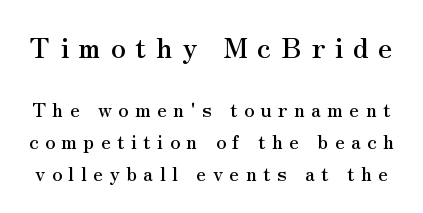
Glance below the letters and you will spot only blank space. Characters remain perfectly vertical along every line. Summary of vertical rhythm: regular, with standard interline spacing. Glyph-to-glyph distance is far greater than everyday printed text.
